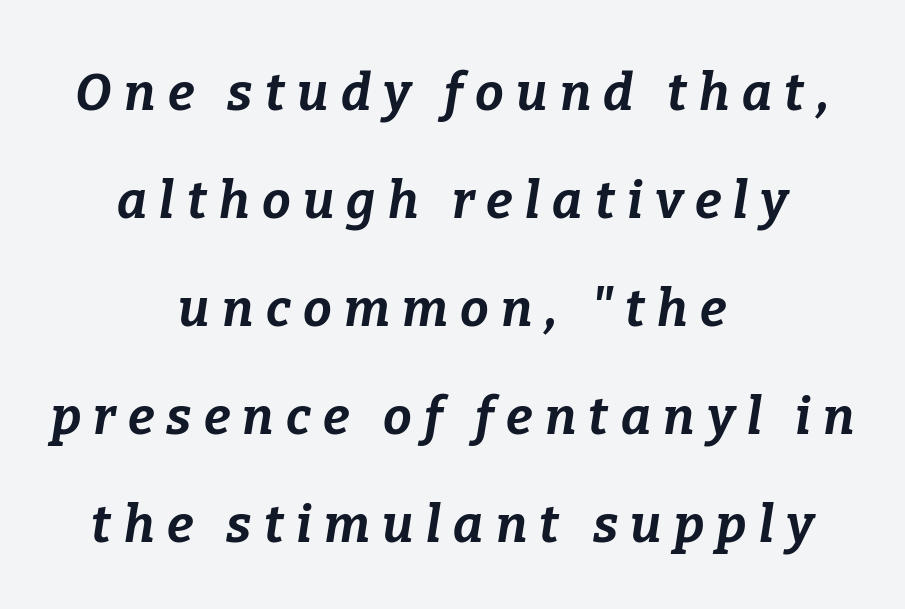
{"italic": "yes", "lean": "right", "slant_degrees": 9, "bold": "yes", "weight": "bold", "width": "normal", "stroke_contrast": "low", "x_height": "medium", "monospaced": "no", "underline": "no", "align": "center", "line_spacing": "loose", "line_spacing_ratio": 2.12, "letter_spacing": "wide", "letter_spacing_em": 0.24, "glyph_px": 51}
